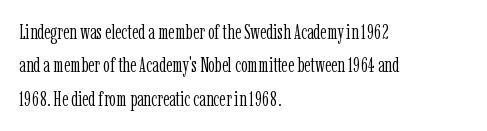
Q: Is the text bold? A: No.
Q: Is the text italic (slanted)? A: No, it is upright.
Q: Is the text underlined? A: No.
Q: How is the paragraph aligned? A: Left-aligned.
Q: Is the spacing between letters normal or unusually wide? A: Normal.
Q: Is the spacing between lines tight, normal or loose? A: Normal.
